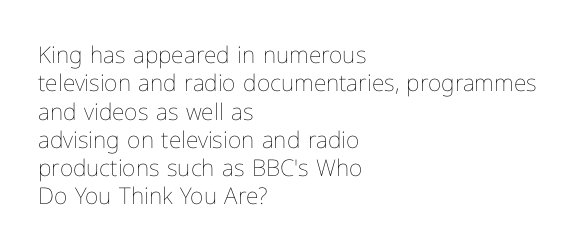
Nobody touched the tracking dial on this one. Visually the block forms a straight wall on the left and a jagged coastline on the right. Posture: upright roman. Beneath every word, the page is bare.
